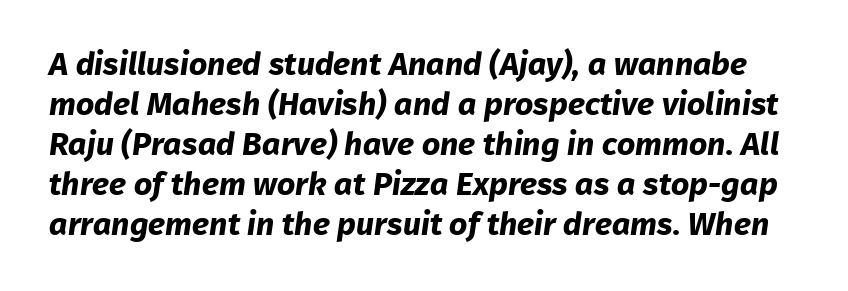
{"serif": "no", "bold": "yes", "weight": "bold", "width": "normal", "stroke_contrast": "low", "x_height": "medium", "monospaced": "no", "underline": "no", "line_spacing": "normal", "line_spacing_ratio": 1.25, "letter_spacing": "normal", "letter_spacing_em": 0.0, "glyph_px": 32}
